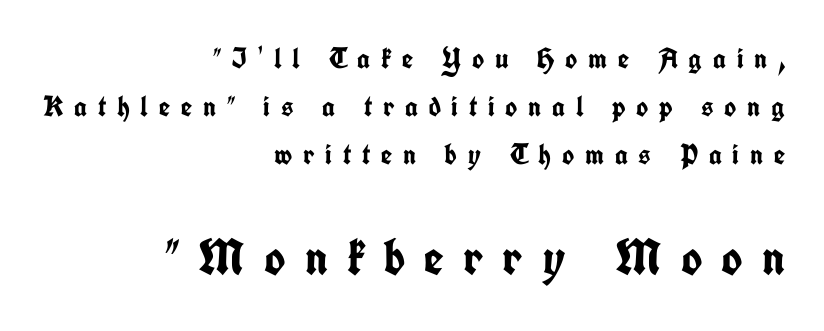
This sample uses expanded letter spacing, leaving extra air between glyphs. Baseline-to-baseline distance is the conventional proportion of letter height. Each row of text sits above clean, open space. Look at the bottom of the vertical strokes: they stop flat, with no serifs. Each letter keeps its own natural width here, so spacing adapts to shape. The paragraph shown leans on its right margin.
